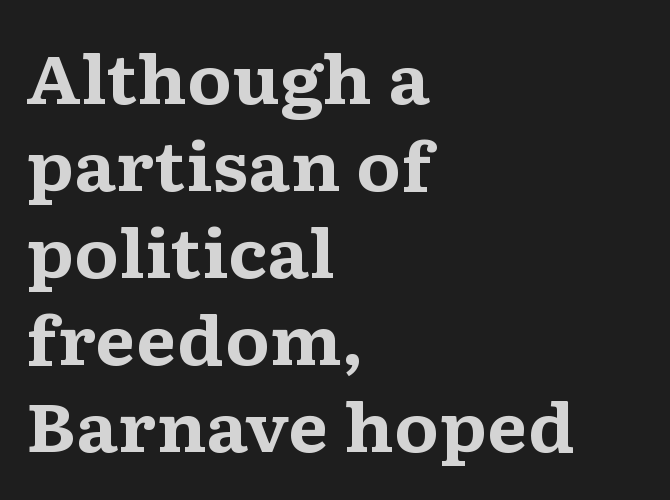
Q: Is the text bold? A: Yes.
Q: Is the text italic (slanted)? A: No, it is upright.
Q: Is the typeface a serif or a sans-serif typeface? A: Serif.
Q: Is the text underlined? A: No.
Q: How is the paragraph aligned? A: Left-aligned.
Q: Is the spacing between letters normal or unusually wide? A: Normal.
Q: Is the spacing between lines tight, normal or loose? A: Normal.
Q: Width (condensed, normal, or wide)? A: Wide.
Q: Stroke contrast? A: Medium.
Q: x-height? A: Medium.
Q: Monospaced? A: No.
